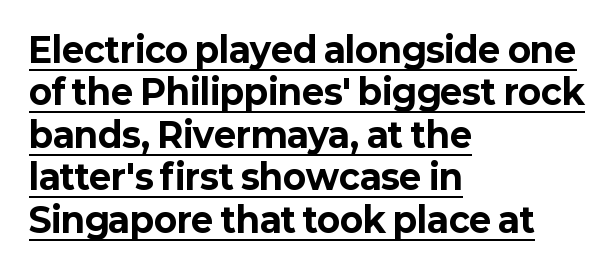
The image shows 34 px bold sans-serif type, upright; set left-aligned, normal line spacing (1.25x), normal letter spacing, underlined; low stroke contrast and a medium x-height.
